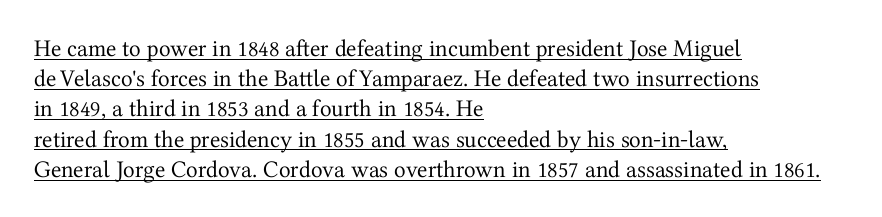
{"italic": "no", "bold": "no", "underline": "yes", "align": "left", "line_spacing": "normal", "line_spacing_ratio": 1.26, "letter_spacing": "normal", "letter_spacing_em": 0.0, "glyph_px": 24}
